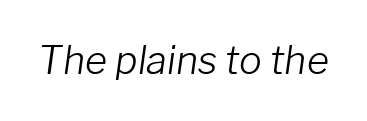
{"italic": "yes", "lean": "right", "slant_degrees": 8, "bold": "no", "weight": "light", "width": "normal", "stroke_contrast": "low", "x_height": "medium", "monospaced": "no", "underline": "no", "letter_spacing": "normal", "letter_spacing_em": 0.0, "glyph_px": 38}
